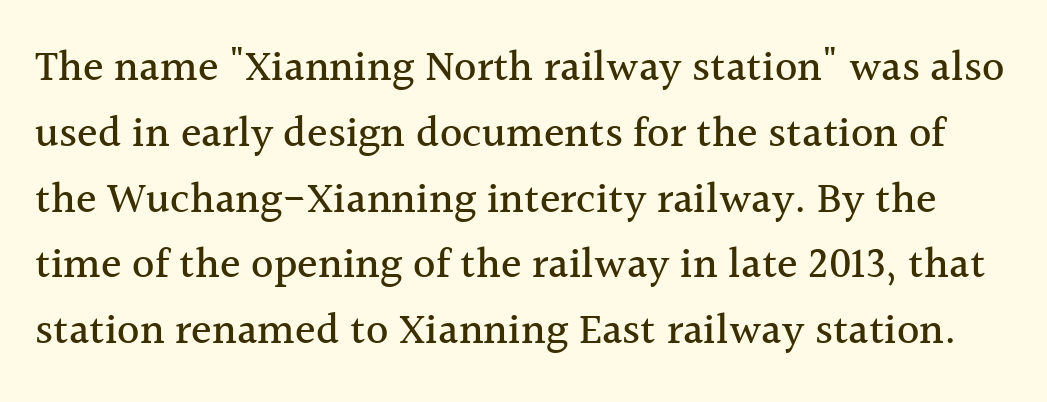
{"serif": "yes", "italic": "no", "width": "normal", "x_height": "medium", "monospaced": "no", "underline": "no", "line_spacing": "normal", "line_spacing_ratio": 1.53, "letter_spacing": "normal", "letter_spacing_em": 0.0, "glyph_px": 43}
